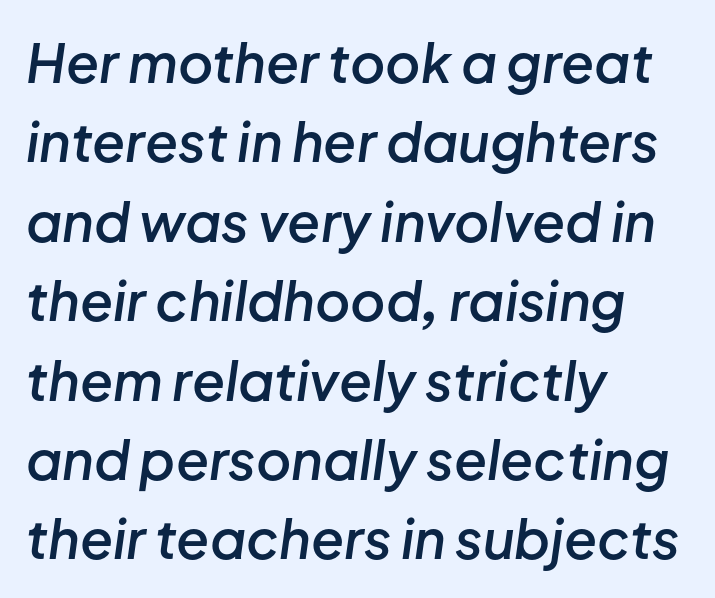
The image shows 54 px semibold type, italic (leaning right); set left-aligned, normal line spacing (1.47x), normal letter spacing, not underlined; low stroke contrast and a medium x-height.
